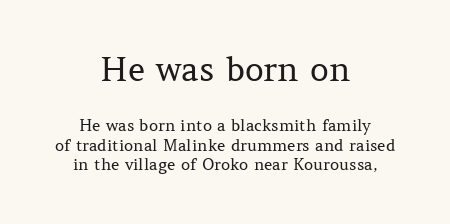
The image shows 33 px regular-weight serif type, upright; set centered, line spacing 1.23x, normal letter spacing, not underlined; the first (top) block is 2.06x larger; medium stroke contrast and a medium x-height.
